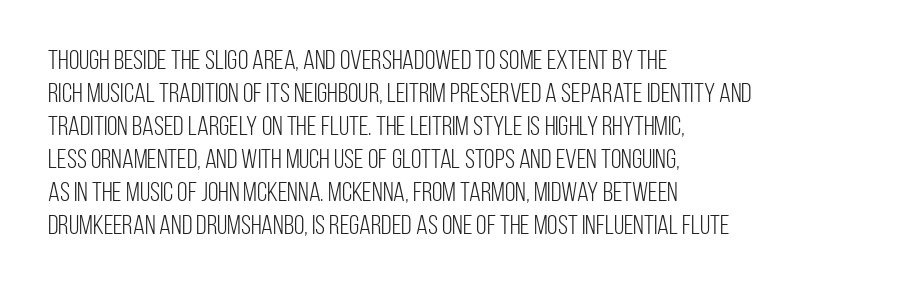
The image shows 27 px text type, upright; set left-aligned, line spacing 1.22x, normal letter spacing, not underlined.
